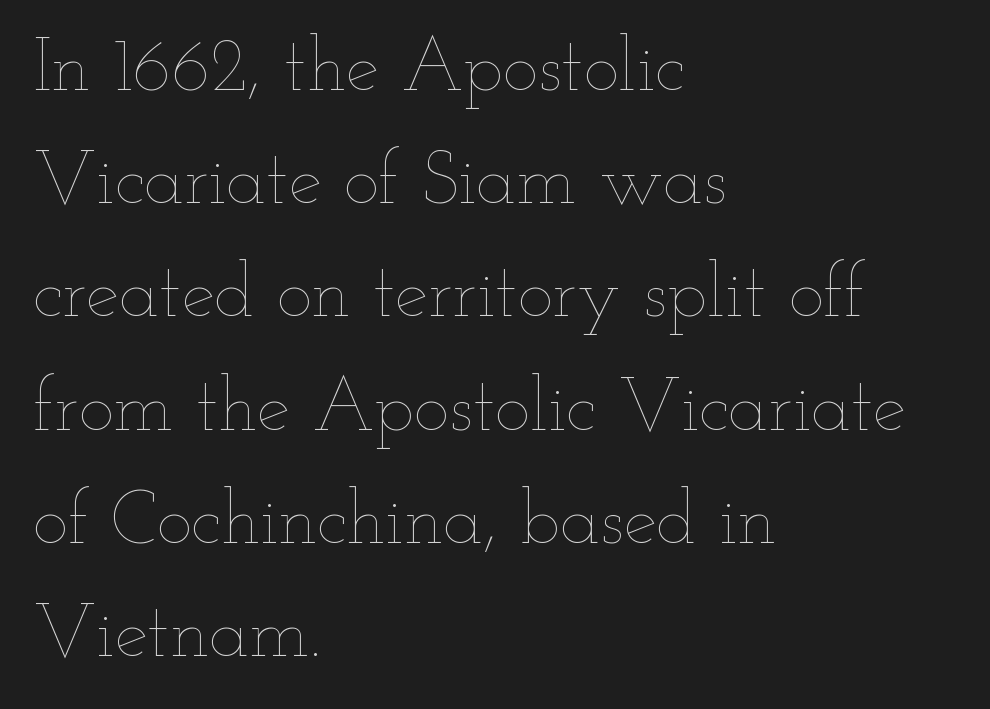
The image shows 75 px thin, wide type, upright; set left-aligned, normal line spacing (1.51x), normal letter spacing, not underlined; low stroke contrast and a small x-height.
